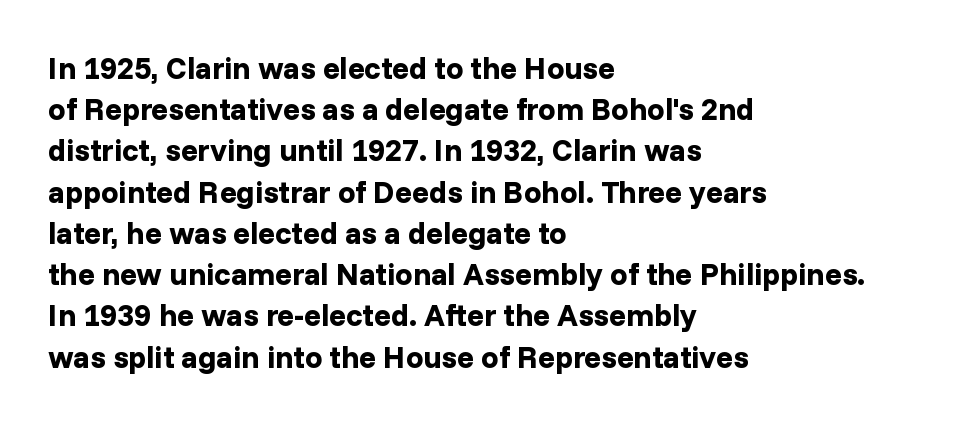
{"serif": "no", "italic": "no", "bold": "yes", "weight": "bold", "width": "normal", "stroke_contrast": "low", "x_height": "medium", "monospaced": "no", "underline": "no", "align": "left", "line_spacing": "normal", "line_spacing_ratio": 1.33, "letter_spacing": "normal", "letter_spacing_em": 0.0, "glyph_px": 31}
